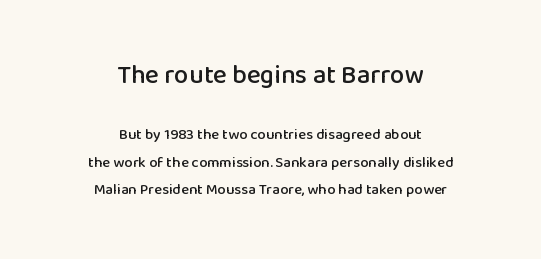
Q: Is the text italic (slanted)? A: No, it is upright.
Q: Is the text underlined? A: No.
Q: How is the paragraph aligned? A: Centered.
Q: Is the spacing between letters normal or unusually wide? A: Normal.
Q: Which block of text is set in a larger size, the first (top) or the second (bottom)? A: The first (top) one.
